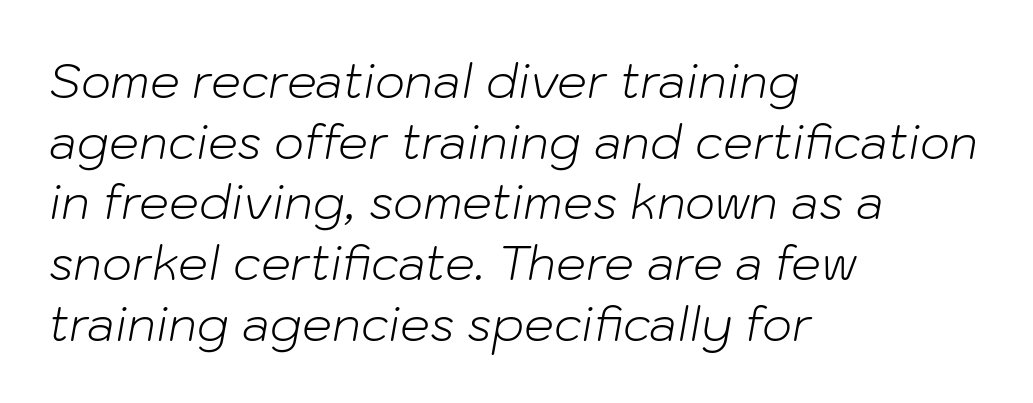
{"italic": "yes", "lean": "right", "slant_degrees": 10, "bold": "no", "weight": "light", "width": "normal", "stroke_contrast": "low", "x_height": "medium", "monospaced": "no", "underline": "no", "align": "left", "line_spacing": "normal", "line_spacing_ratio": 1.29, "letter_spacing": "normal", "letter_spacing_em": 0.0, "glyph_px": 47}
